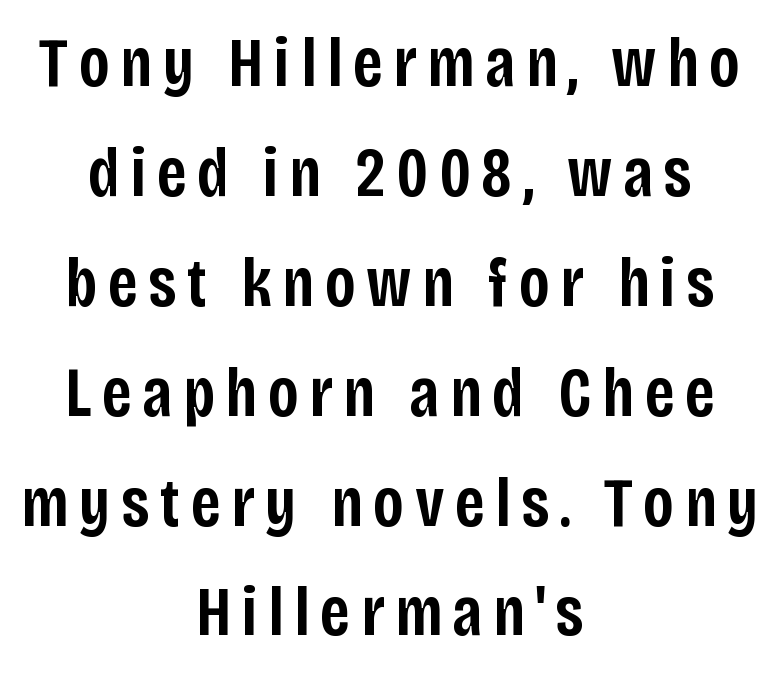
The image shows 70 px semibold, condensed sans-serif type, upright; set centered, normal line spacing (1.57x), not underlined; low stroke contrast and a large x-height.
